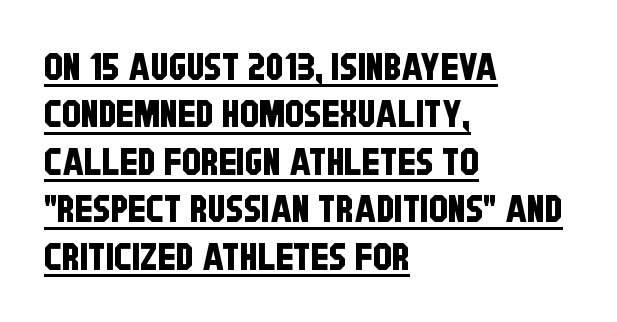
Q: Is the typeface a serif or a sans-serif typeface? A: Sans-serif.
Q: Is the text underlined? A: Yes.
Q: How is the paragraph aligned? A: Left-aligned.
Q: Is the spacing between letters normal or unusually wide? A: Normal.
Q: Is the spacing between lines tight, normal or loose? A: Normal.
Q: Width (condensed, normal, or wide)? A: Condensed.
Q: Stroke contrast? A: Low.
Q: x-height? A: Large.
Q: Monospaced? A: No.
